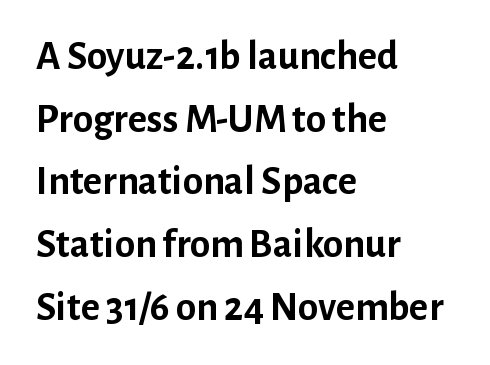
Q: Is the text bold? A: Yes.
Q: Is the text italic (slanted)? A: No, it is upright.
Q: Is the typeface a serif or a sans-serif typeface? A: Sans-serif.
Q: Is the text underlined? A: No.
Q: How is the paragraph aligned? A: Left-aligned.
Q: Is the spacing between letters normal or unusually wide? A: Normal.
Q: Is the spacing between lines tight, normal or loose? A: Normal.
Q: Width (condensed, normal, or wide)? A: Normal.
Q: Stroke contrast? A: Low.
Q: x-height? A: Medium.
Q: Monospaced? A: No.
